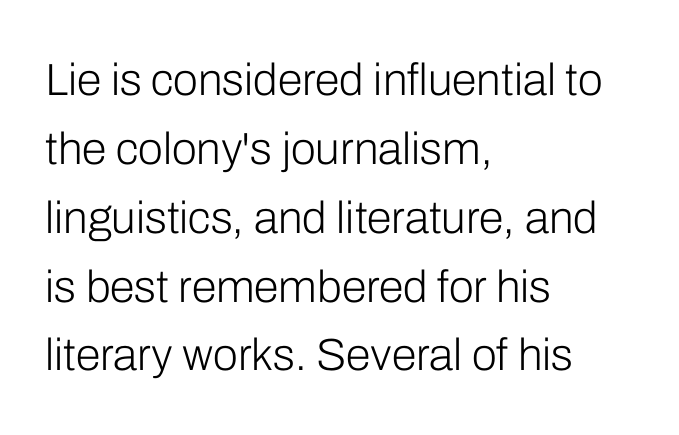
Q: Is the text bold? A: No.
Q: Is the text italic (slanted)? A: No, it is upright.
Q: Is the typeface a serif or a sans-serif typeface? A: Sans-serif.
Q: Is the text underlined? A: No.
Q: How is the paragraph aligned? A: Left-aligned.
Q: Is the spacing between letters normal or unusually wide? A: Normal.
Q: Is the spacing between lines tight, normal or loose? A: Normal.
Q: Width (condensed, normal, or wide)? A: Normal.
Q: Stroke contrast? A: Low.
Q: x-height? A: Medium.
Q: Monospaced? A: No.
